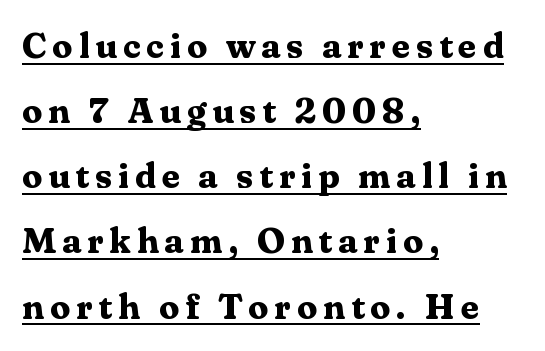
Q: Is the text bold? A: Yes.
Q: Is the text italic (slanted)? A: No, it is upright.
Q: Is the typeface a serif or a sans-serif typeface? A: Serif.
Q: Is the text underlined? A: Yes.
Q: How is the paragraph aligned? A: Left-aligned.
Q: Width (condensed, normal, or wide)? A: Normal.
Q: Stroke contrast? A: Medium.
Q: x-height? A: Medium.
Q: Monospaced? A: No.
